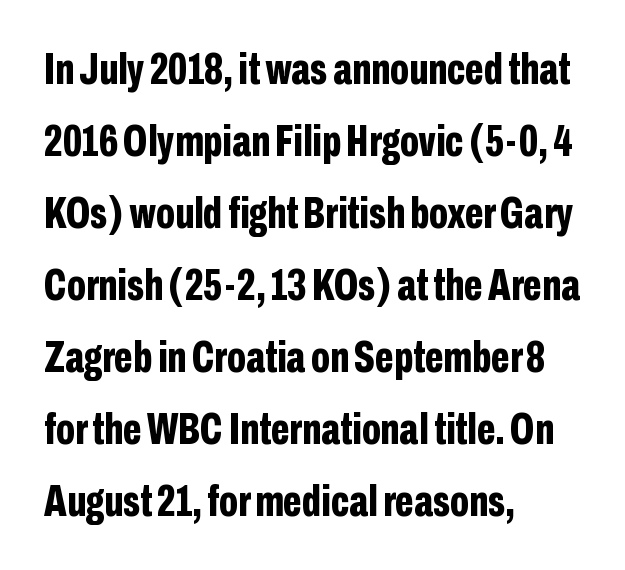
Ascenders rise straight up at ninety degrees. These lines are composed in type without serifs. Its strokes are broad and dark, the hallmark of bold type. Descenders hang freely into open space. Note the varied advance widths — an 'i' is clearly narrower than an 'm'. The setting favours the left margin, as ordinary paragraphs usually do.
